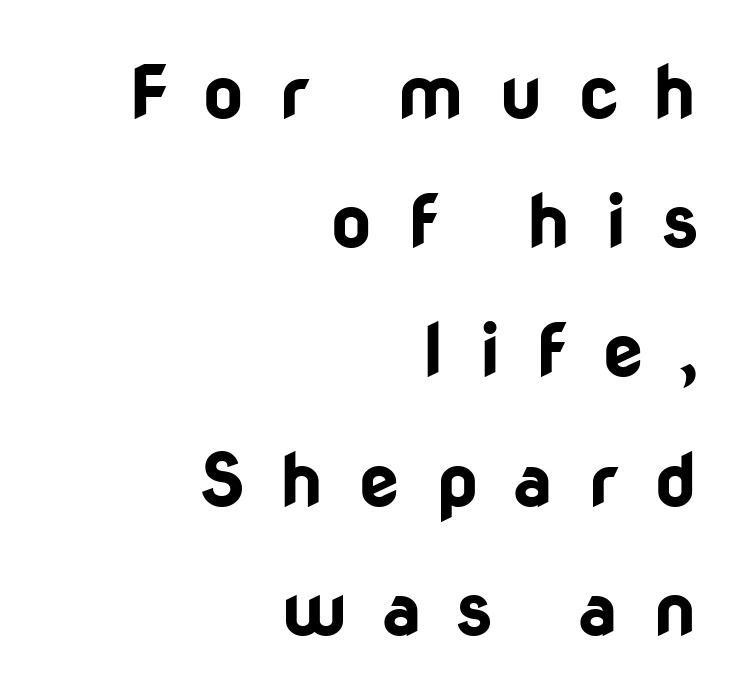
Examine the stroke ends and you'll find no serifs. Each row of text sits above clean, open space. In terms of letterspacing, this is a distinctly airy, spread setting. Note the varied advance widths — an 'i' is clearly narrower than an 'm'. All the whitespace from short lines collects on the left. Compared with an ordinary text face, these strokes are far heavier — a full bold.
